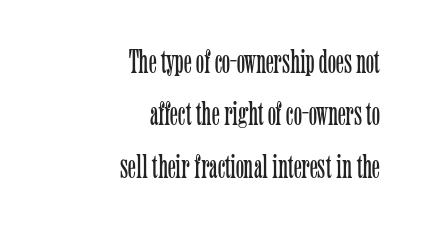
{"serif": "yes", "italic": "no", "bold": "no", "weight": "light", "width": "condensed", "stroke_contrast": "low", "x_height": "medium", "monospaced": "no", "underline": "no", "align": "right", "line_spacing": "normal", "line_spacing_ratio": 1.54, "letter_spacing": "normal", "letter_spacing_em": 0.0, "glyph_px": 34}
